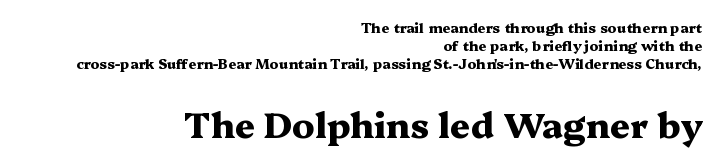
Horizontally, the lines are justified to the trailing edge only. Check under the words: just untouched page. A dark, heavy texture on the line: the type is bold. Examine the stroke ends and you'll spot serifs. Each word holds together tightly as a unit, with standard inter-letter gaps.
